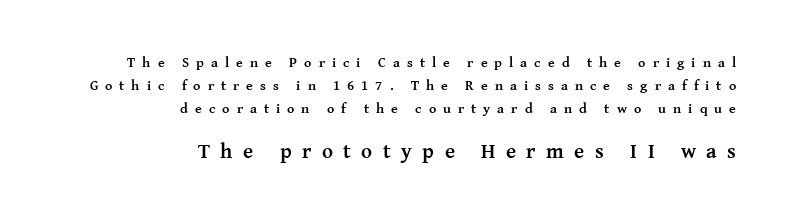
The image shows 21 px bold type, upright; set right-aligned, normal line spacing (1.63x), unusually wide letter spacing (+0.5 em), not underlined; the second (bottom) block is 1.5x larger.
